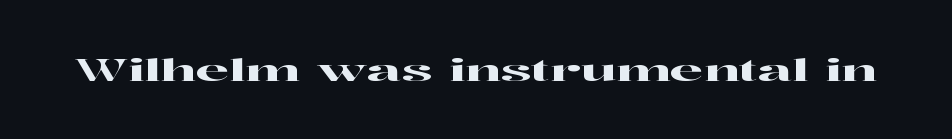
The image shows 30 px wide serif type, upright; set normal letter spacing, not underlined; high stroke contrast and a medium x-height.
